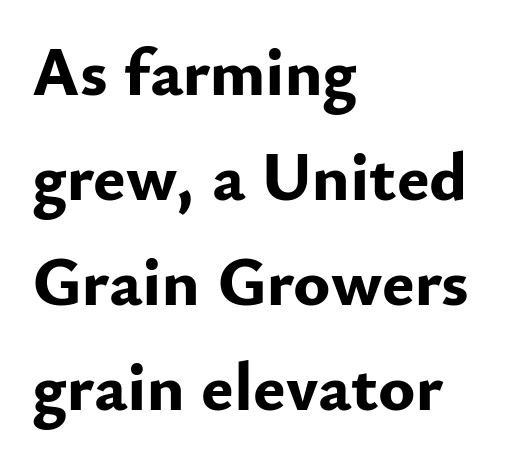
If you drew a ruler down the left edge, every line would touch it. Type style note: lacks serifs. The gap between lines stays unmarked. The characters look thick and weighty, a clear bold. Line spacing here is normal.
